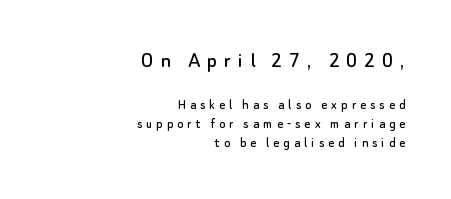
The first block has been scaled up relative to the second. Teacher's note: observe the even right margin — that is flush-right alignment. The letters stand upright; this is a roman face. Descender tails drop into unmarked territory. How would I describe the line gaps? Plain and ordinary.
